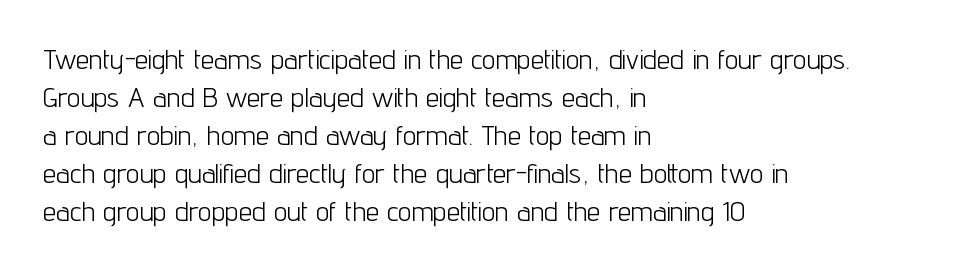
The designer left line spacing at the default. A classic flush-left, rag-right setting is used for this passage. The font sits on the lighter half of the weight spectrum, regular included. The letters stand straight up with perfectly vertical stems. No word sits above an underline.
